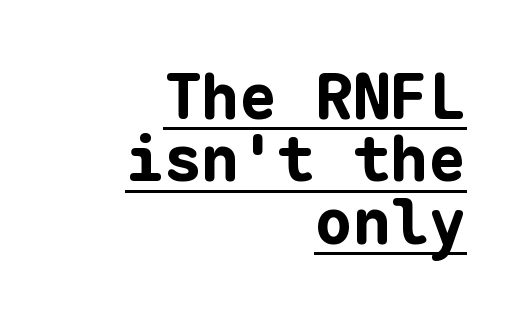
{"serif": "no", "italic": "no", "bold": "yes", "weight": "bold", "width": "normal", "stroke_contrast": "low", "x_height": "medium", "monospaced": "yes", "underline": "yes", "align": "right", "line_spacing": "tight", "line_spacing_ratio": 0.99, "letter_spacing": "normal", "letter_spacing_em": 0.0, "glyph_px": 63}
